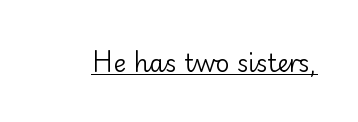
The image shows 24 px text type, upright; set normal letter spacing, underlined.
